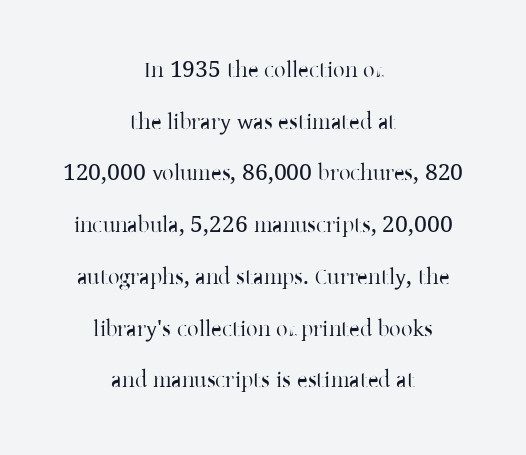
The image shows 23 px text type, upright; set centered, loose line spacing (2.25x), normal letter spacing, not underlined.
